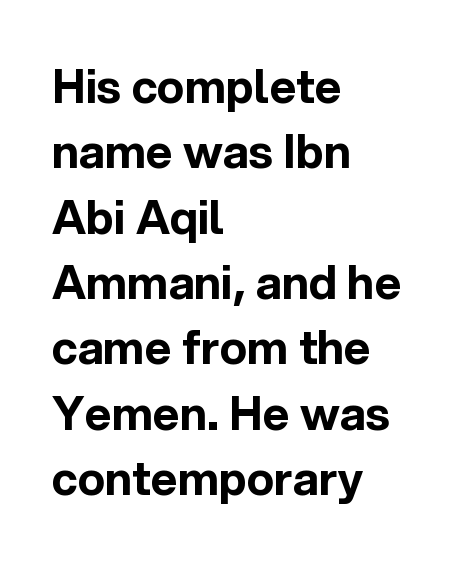
The image shows 46 px bold sans-serif type, upright; set left-aligned, normal line spacing (1.42x), normal letter spacing, not underlined; a medium x-height.
